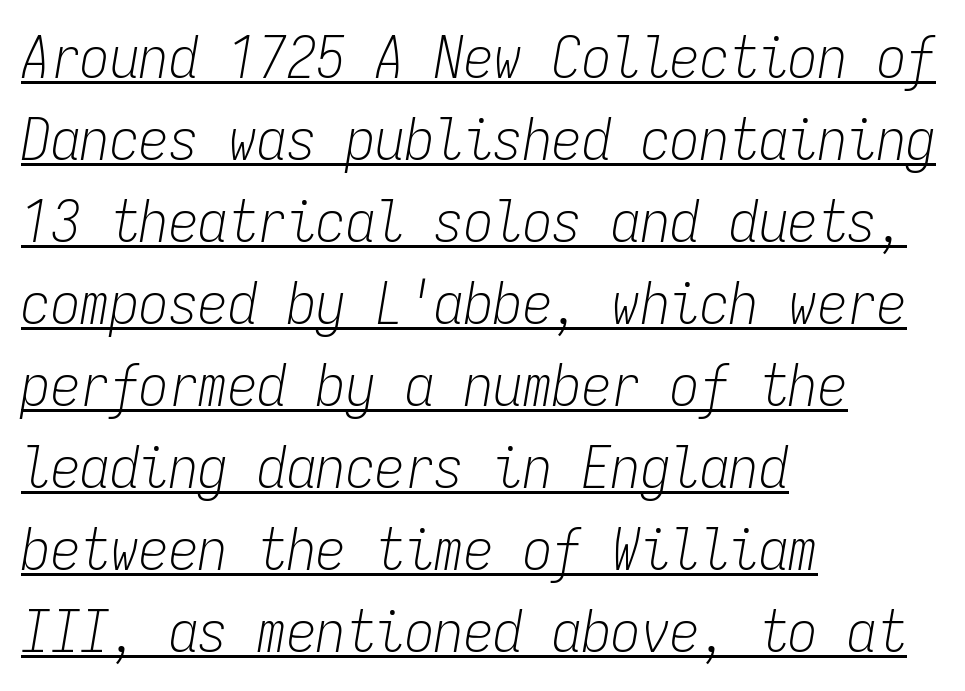
The image shows 59 px light, condensed type, italic (leaning right), monospaced; set left-aligned, normal line spacing (1.39x), normal letter spacing, underlined; low stroke contrast and a medium x-height.
